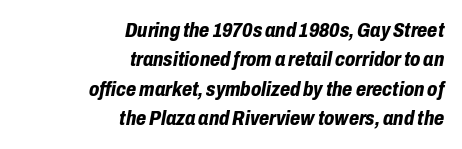
The image shows 21 px bold type, italic (leaning right); set right-aligned, normal line spacing (1.4x), normal letter spacing, not underlined.
